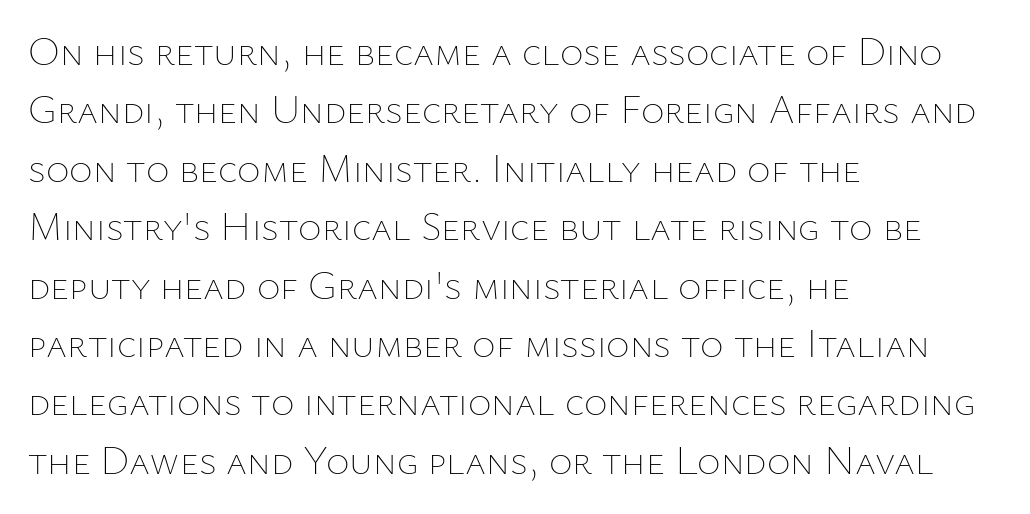
Q: Is the text bold? A: No.
Q: Is the text italic (slanted)? A: No, it is upright.
Q: Is the text underlined? A: No.
Q: How is the paragraph aligned? A: Left-aligned.
Q: Is the spacing between letters normal or unusually wide? A: Normal.
Q: Is the spacing between lines tight, normal or loose? A: Normal.
Q: Width (condensed, normal, or wide)? A: Normal.
Q: Stroke contrast? A: Low.
Q: x-height? A: Medium.
Q: Monospaced? A: No.
